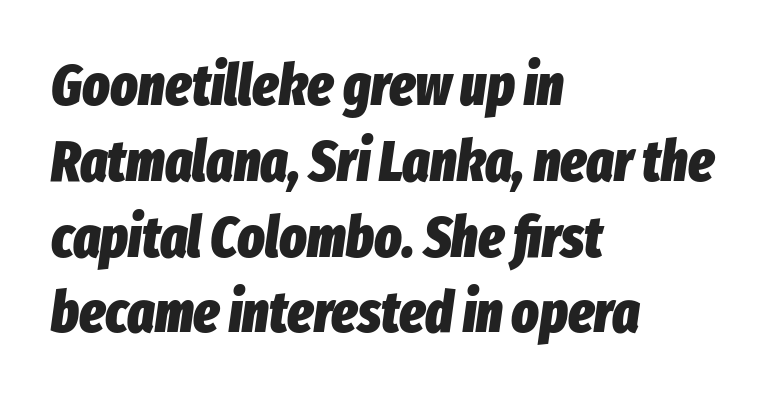
{"italic": "yes", "lean": "right", "slant_degrees": 8, "bold": "yes", "weight": "heavy", "width": "condensed", "stroke_contrast": "low", "x_height": "medium", "monospaced": "no", "underline": "no", "align": "left", "line_spacing": "normal", "line_spacing_ratio": 1.33, "letter_spacing": "normal", "letter_spacing_em": 0.0, "glyph_px": 57}
